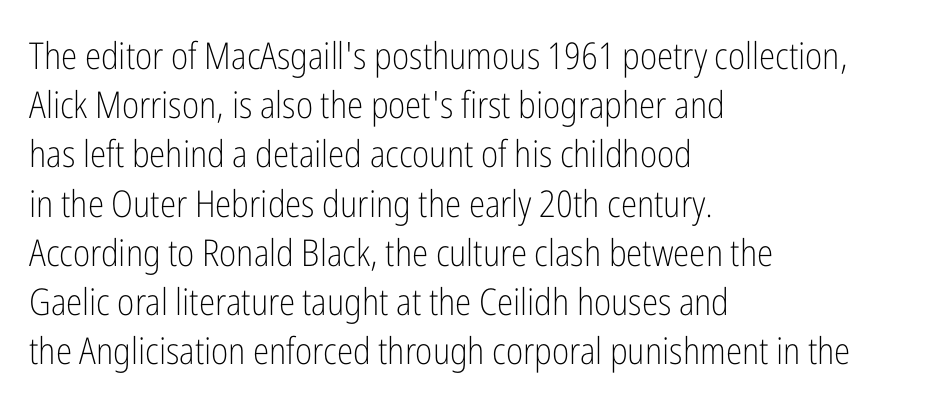
Q: Is the text bold? A: No.
Q: Is the text italic (slanted)? A: No, it is upright.
Q: Is the typeface a serif or a sans-serif typeface? A: Sans-serif.
Q: Is the text underlined? A: No.
Q: How is the paragraph aligned? A: Left-aligned.
Q: Is the spacing between letters normal or unusually wide? A: Normal.
Q: Is the spacing between lines tight, normal or loose? A: Normal.
Q: Width (condensed, normal, or wide)? A: Condensed.
Q: Stroke contrast? A: Low.
Q: x-height? A: Medium.
Q: Monospaced? A: No.
